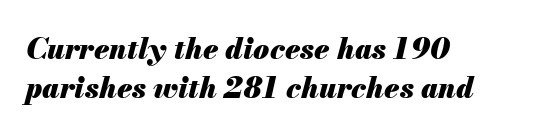
Q: Is the text bold? A: Yes.
Q: Is the text italic (slanted)? A: Yes, it leans right by about 13 degrees.
Q: Is the text underlined? A: No.
Q: How is the paragraph aligned? A: Left-aligned.
Q: Is the spacing between letters normal or unusually wide? A: Normal.
Q: Is the spacing between lines tight, normal or loose? A: Normal.
Q: Width (condensed, normal, or wide)? A: Normal.
Q: Stroke contrast? A: Medium.
Q: x-height? A: Small.
Q: Monospaced? A: No.
